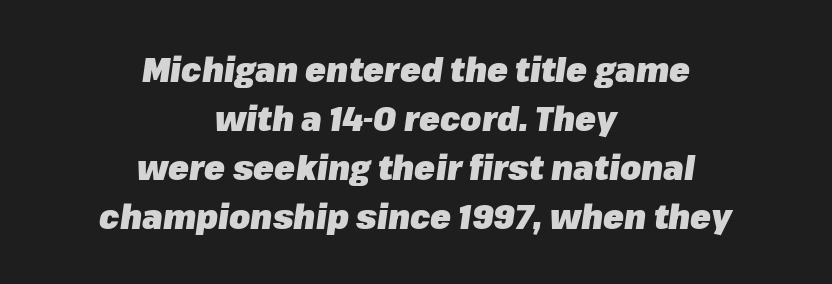
Q: Is the text bold? A: Yes.
Q: Is the text italic (slanted)? A: Yes, it leans right by about 8 degrees.
Q: Is the text underlined? A: No.
Q: How is the paragraph aligned? A: Centered.
Q: Is the spacing between letters normal or unusually wide? A: Normal.
Q: Is the spacing between lines tight, normal or loose? A: Normal.
Q: Width (condensed, normal, or wide)? A: Normal.
Q: Stroke contrast? A: Low.
Q: x-height? A: Medium.
Q: Monospaced? A: No.
